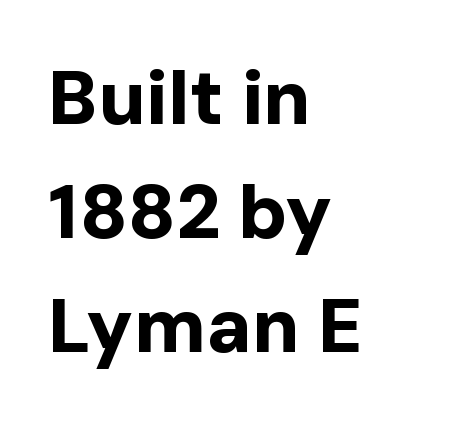
Is this a fixed-width face? No — the glyphs have proportional, varying widths. No extra tracking has been applied to these lines. Pretty heavy lettering here — definitely bold. Interline gaps are of average width in this sample. A clean baseline with only descenders dipping below it.
